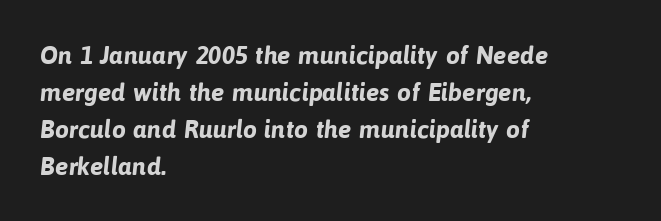
The image shows 25 px bold type; set left-aligned, normal line spacing (1.48x), normal letter spacing, not underlined.
